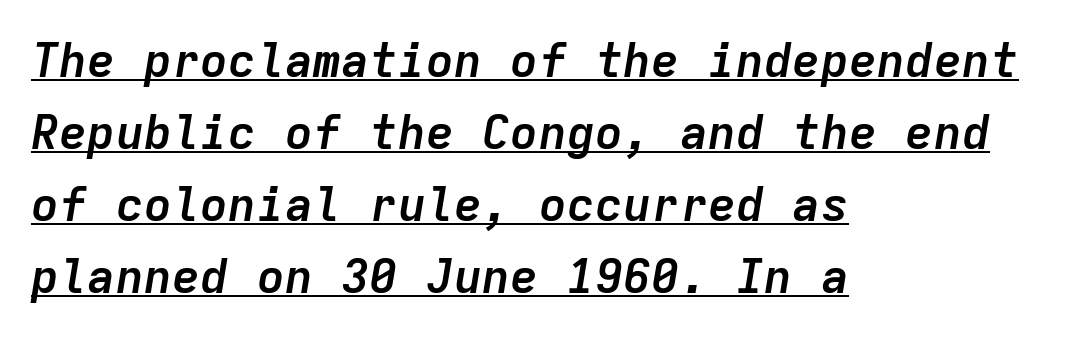
Notice how thick the strokes are: this is what a full bold looks like. The lettering is marked with a stroke running underneath it. Each new line begins a customary step beneath the previous one. Where is the straight margin? On the left. The face used here is monospaced, like something from a code editor.
